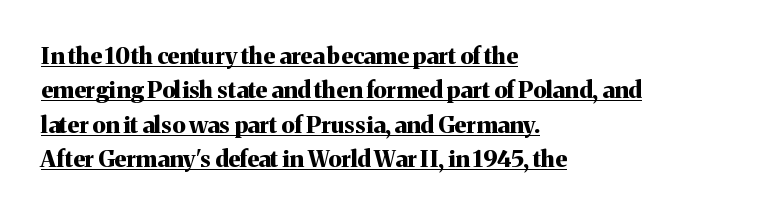
Q: Is the text bold? A: Yes.
Q: Is the text italic (slanted)? A: No, it is upright.
Q: Is the text underlined? A: Yes.
Q: How is the paragraph aligned? A: Left-aligned.
Q: Is the spacing between letters normal or unusually wide? A: Normal.
Q: Is the spacing between lines tight, normal or loose? A: Normal.
